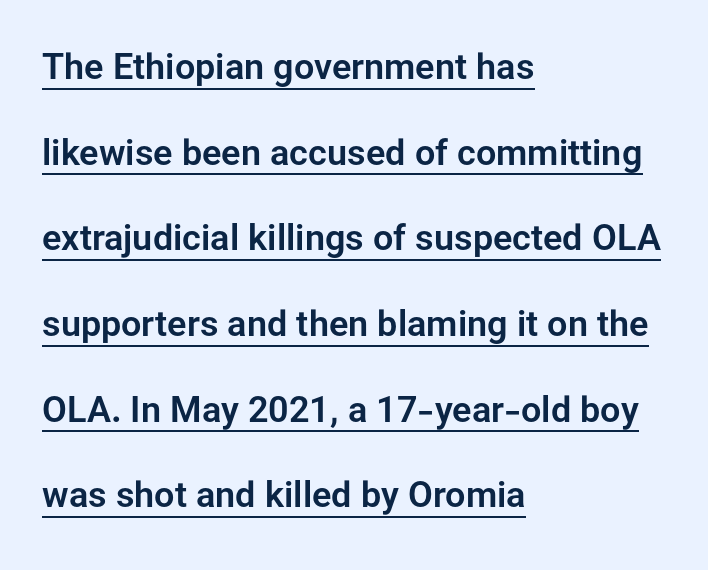
The image shows 36 px sans-serif type, upright; set left-aligned, loose line spacing (2.38x), normal letter spacing, underlined; low stroke contrast and a medium x-height.
